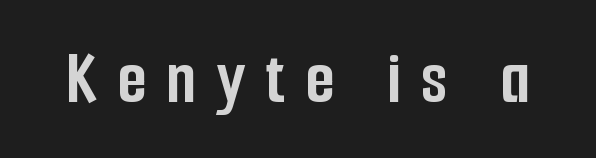
{"serif": "no", "italic": "no", "bold": "yes", "weight": "semibold", "width": "condensed", "stroke_contrast": "low", "x_height": "medium", "monospaced": "no", "underline": "no", "letter_spacing": "wide", "letter_spacing_em": 0.26, "glyph_px": 77}
